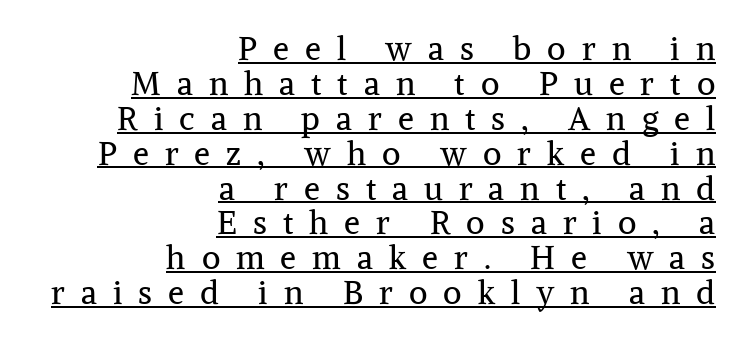
The letters are spread apart with noticeably loose tracking. Examine the stroke ends and you'll spot serifs. These lines stack with their right ends in a neat column. Tall strokes in this sample are plumb rather than angled.
